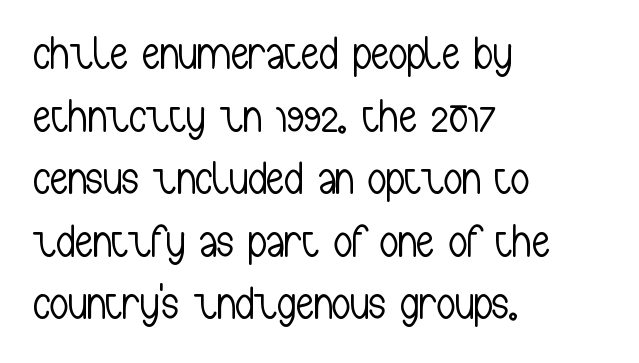
The image shows 46 px light, condensed sans-serif type, upright; set left-aligned, normal line spacing (1.36x), normal letter spacing, not underlined; low stroke contrast and a medium x-height.
